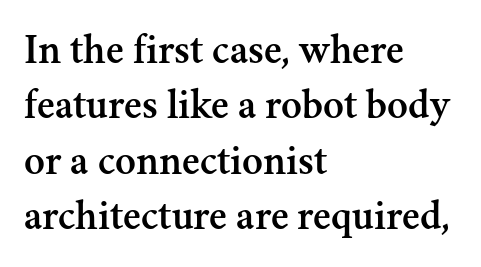
Line spacing here is normal. The rendering uses natural spacing where letterforms have individual widths. Nope, not italic — everything's standing straight. This is serif lettering, the kind often seen in printed books. Caption: standard tracking, unaltered. The area under the type is left untouched.
